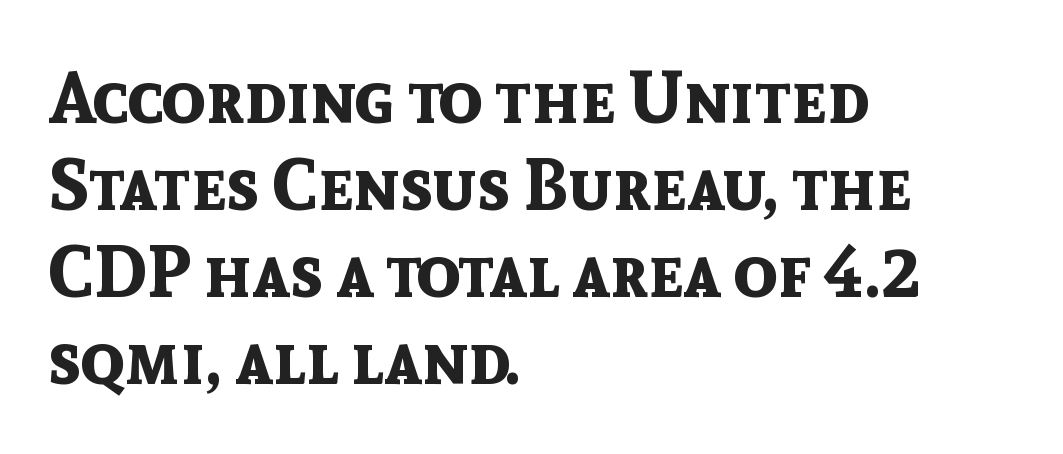
Q: Is the text bold? A: Yes.
Q: Is the text italic (slanted)? A: No, it is upright.
Q: Is the typeface a serif or a sans-serif typeface? A: Sans-serif.
Q: Is the text underlined? A: No.
Q: How is the paragraph aligned? A: Left-aligned.
Q: Is the spacing between letters normal or unusually wide? A: Normal.
Q: Width (condensed, normal, or wide)? A: Normal.
Q: x-height? A: Medium.
Q: Monospaced? A: No.
